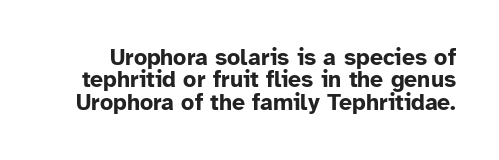
Q: Is the text bold? A: Yes.
Q: Is the text italic (slanted)? A: No, it is upright.
Q: Is the text underlined? A: No.
Q: Is the spacing between letters normal or unusually wide? A: Normal.
Q: Is the spacing between lines tight, normal or loose? A: Tight.
